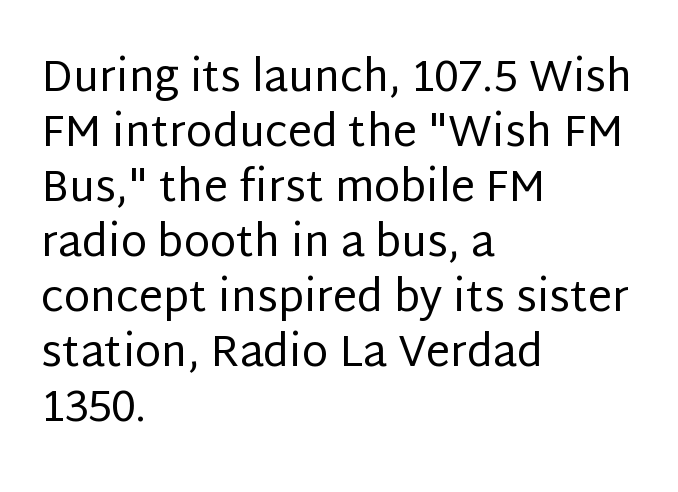
The rendering uses natural spacing where letterforms have individual widths. The baseline area is clear. This is sans-serif lettering, the kind often seen on screens and signage. Every character sits straight up, as roman type does.
